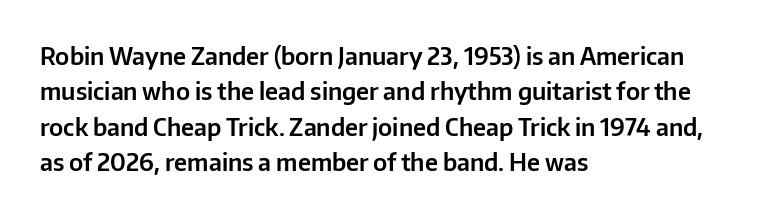
The image shows 24 px text type, upright; set left-aligned, normal line spacing (1.47x), normal letter spacing, not underlined.
